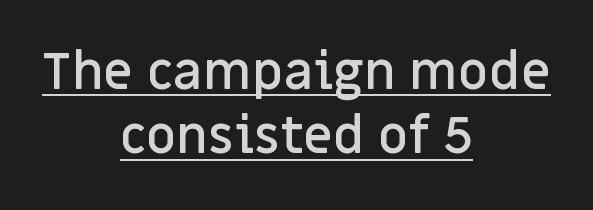
{"serif": "no", "italic": "no", "bold": "semi", "weight": "semibold", "width": "normal", "stroke_contrast": "low", "x_height": "large", "monospaced": "no", "underline": "yes", "align": "center", "line_spacing_ratio": 1.24, "letter_spacing": "normal", "letter_spacing_em": 0.0, "glyph_px": 52}
